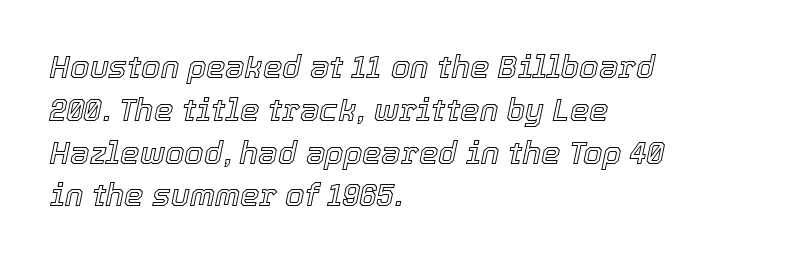
The image shows 31 px text type, italic (leaning right); set left-aligned, normal line spacing (1.38x), normal letter spacing, not underlined; a medium x-height.
